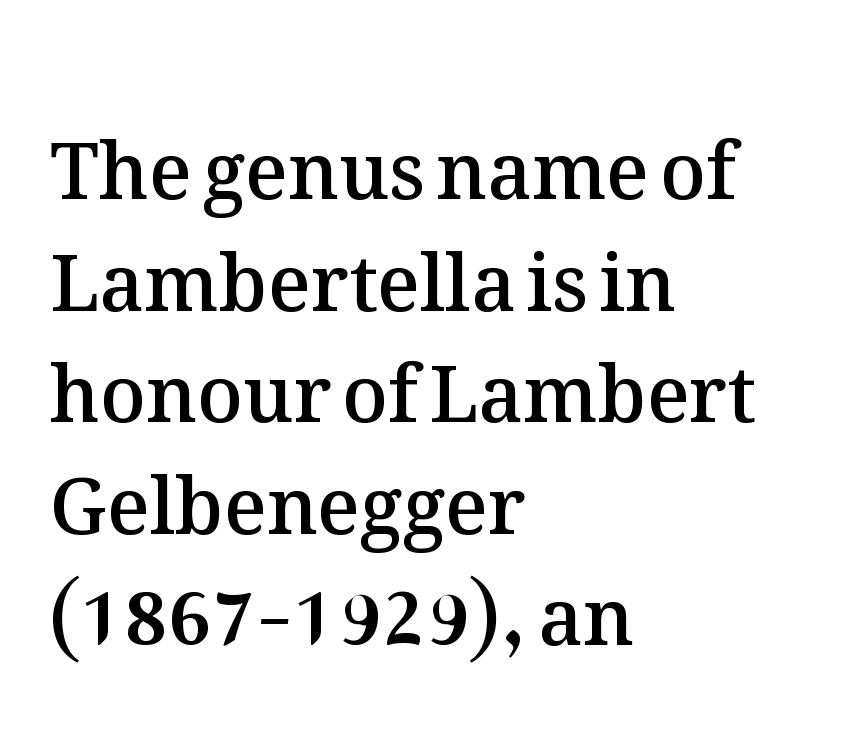
Tracking value appears to be zero — textbook default spacing. This is the in-between weight designers call semibold or demi. A typesetter would call this proportional, since set widths differ per character. Horizontal alignment here is leftward, the default for most running prose.
